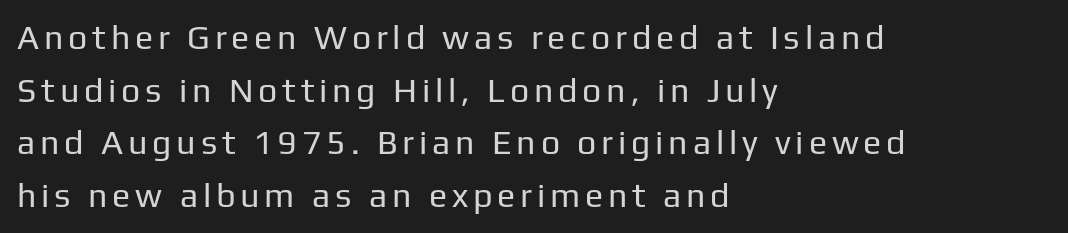
Q: Is the text bold? A: No.
Q: Is the text italic (slanted)? A: No, it is upright.
Q: Is the typeface a serif or a sans-serif typeface? A: Sans-serif.
Q: Is the text underlined? A: No.
Q: How is the paragraph aligned? A: Left-aligned.
Q: Is the spacing between lines tight, normal or loose? A: Normal.
Q: Width (condensed, normal, or wide)? A: Normal.
Q: Stroke contrast? A: Low.
Q: x-height? A: Medium.
Q: Monospaced? A: No.
